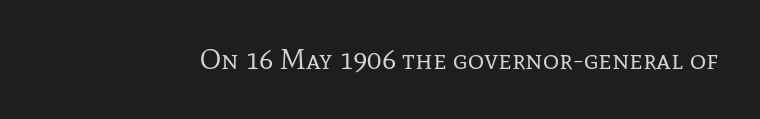
The image shows 28 px regular-weight serif type, upright; set normal letter spacing, not underlined; low stroke contrast and a medium x-height.
